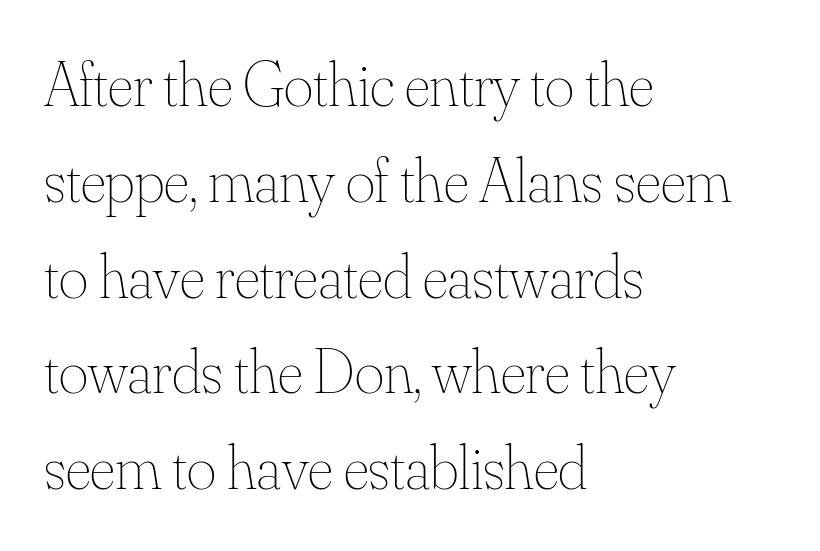
Q: Is the text bold? A: No.
Q: Is the text italic (slanted)? A: No, it is upright.
Q: Is the text underlined? A: No.
Q: How is the paragraph aligned? A: Left-aligned.
Q: Is the spacing between letters normal or unusually wide? A: Normal.
Q: Is the spacing between lines tight, normal or loose? A: Normal.
Q: Width (condensed, normal, or wide)? A: Normal.
Q: Stroke contrast? A: Medium.
Q: x-height? A: Small.
Q: Monospaced? A: No.
